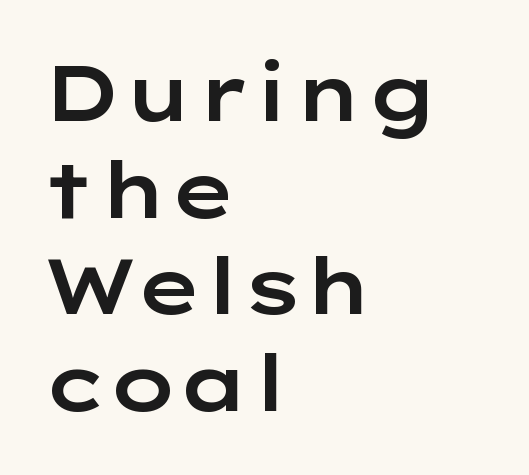
The image shows 78 px wide sans-serif type, upright; set left-aligned, line spacing 1.24x, normal letter spacing, not underlined; low stroke contrast and a medium x-height.
